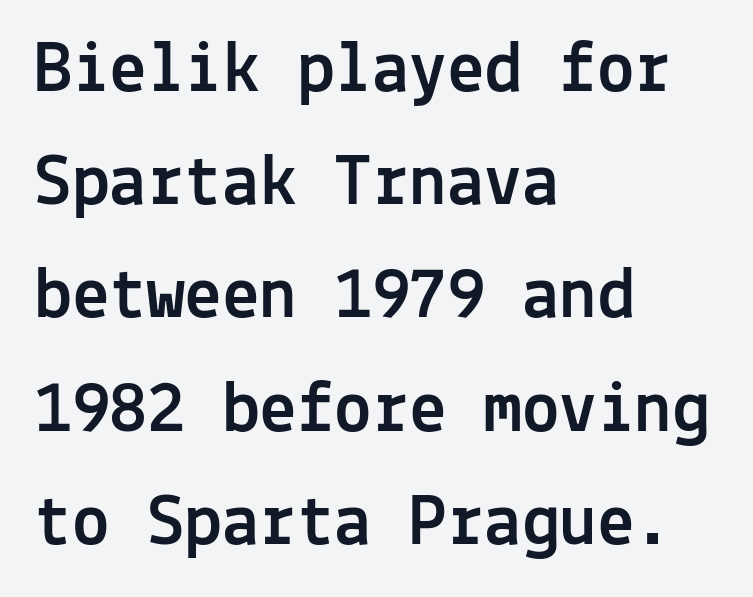
Q: Is the text italic (slanted)? A: No, it is upright.
Q: Is the typeface a serif or a sans-serif typeface? A: Sans-serif.
Q: Is the text underlined? A: No.
Q: How is the paragraph aligned? A: Left-aligned.
Q: Is the spacing between letters normal or unusually wide? A: Normal.
Q: Is the spacing between lines tight, normal or loose? A: Normal.
Q: Width (condensed, normal, or wide)? A: Normal.
Q: x-height? A: Medium.
Q: Monospaced? A: Yes.
